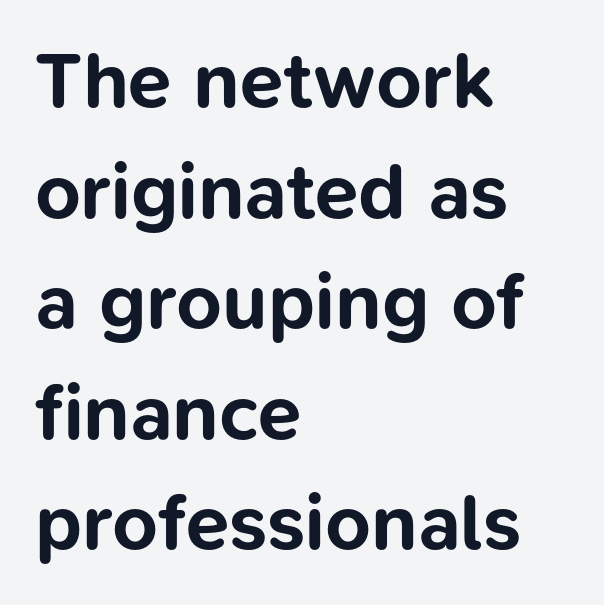
In terms of leading, this rendering sits right in the middle. Vertical strokes here are truly vertical. In terms of letterspacing, this is plain default setting. Which margin do the lines hug? The left one — the right edge is uneven. A sans-serif font was chosen for this passage.
